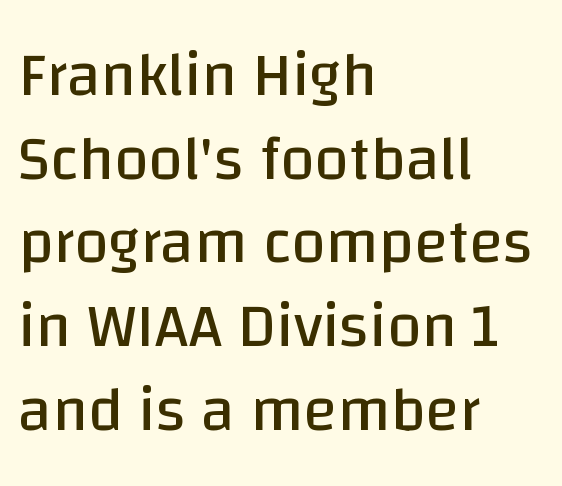
Notice how descenders clear the ascenders below comfortably — that's standard leading. The font family rendered here belongs to the sans-serif group. A typesetter would call this proportional, since set widths differ per character. Weight: in the light-to-regular range. A typesetter would mark this as roman, not italic.
